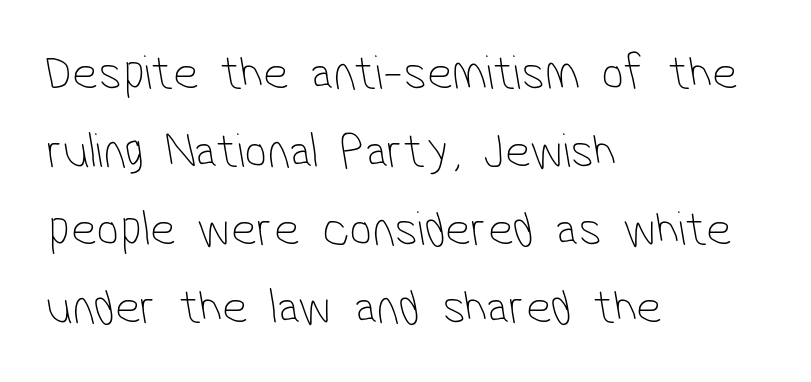
{"serif": "no", "bold": "no", "weight": "thin", "width": "condensed", "stroke_contrast": "low", "x_height": "medium", "monospaced": "no", "underline": "no", "align": "left", "line_spacing": "normal", "line_spacing_ratio": 1.56, "letter_spacing": "normal", "letter_spacing_em": 0.0, "glyph_px": 50}
